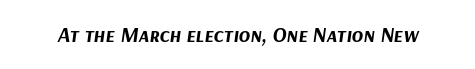
The image shows 21 px bold type, italic (leaning right); set normal letter spacing, not underlined.
